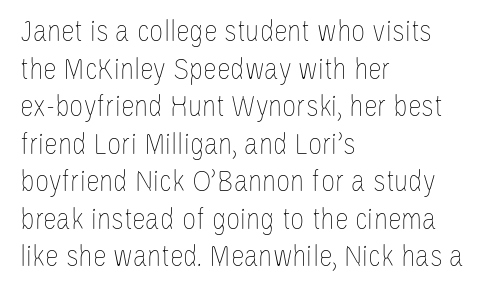
The image shows 31 px thin, condensed type, upright; set left-aligned, line spacing 1.21x, normal letter spacing, not underlined; low stroke contrast and a large x-height.
